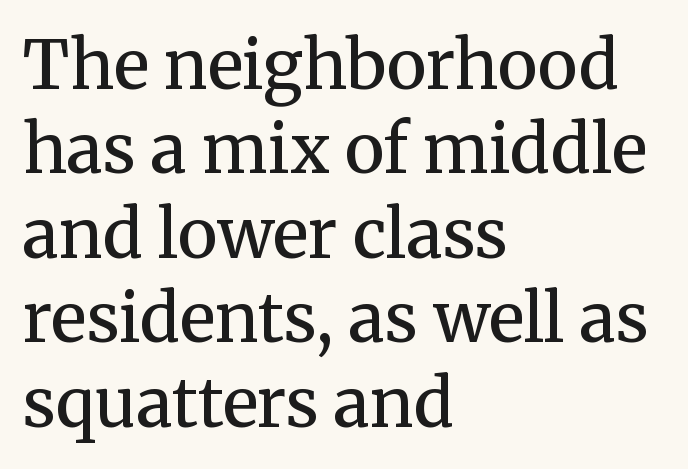
The image shows 67 px semibold serif type, upright; set left-aligned, normal line spacing (1.26x), normal letter spacing, not underlined; medium stroke contrast and a medium x-height.
